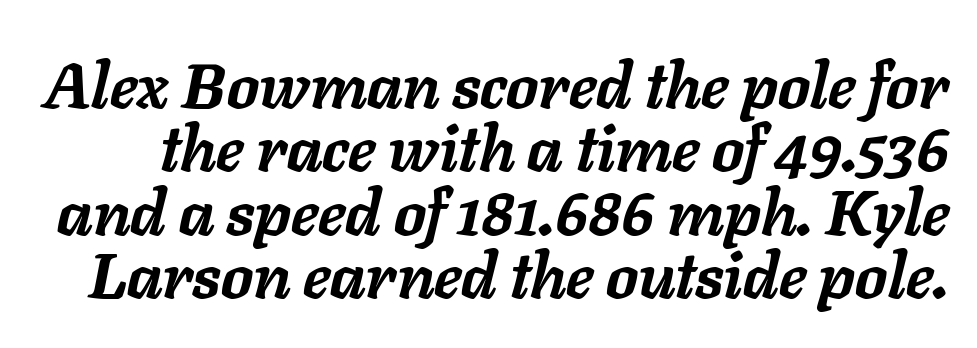
The vertical gap from one line to the next is small. Rendered with sloped, italic letterforms. The type is set solid horizontally, with unmodified tracking. The letters advance in unequal steps, a hallmark of proportional type. Quick note: underline off. Typographic density is high because the face is bold.
